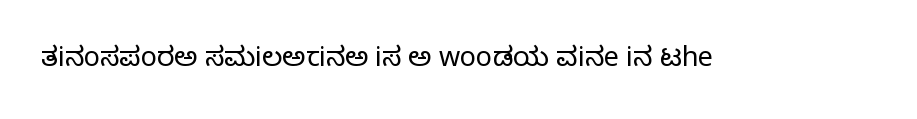
The image shows 27 px text type, upright; set normal letter spacing, not underlined.
